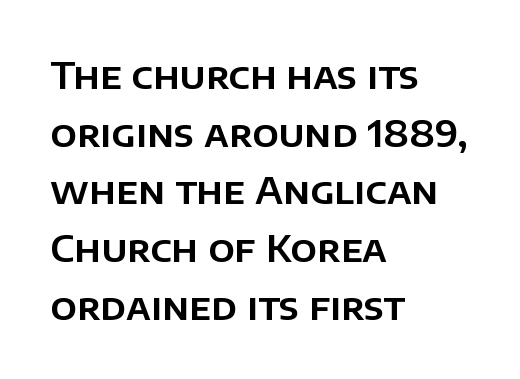
{"serif": "no", "italic": "no", "width": "normal", "stroke_contrast": "low", "x_height": "large", "monospaced": "no", "underline": "no", "align": "left", "line_spacing": "normal", "line_spacing_ratio": 1.56, "letter_spacing": "normal", "letter_spacing_em": 0.0, "glyph_px": 37}
